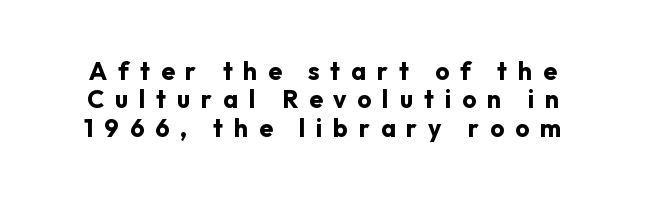
{"italic": "no", "bold": "yes", "underline": "no", "line_spacing": "tight", "line_spacing_ratio": 1.14, "letter_spacing": "wide", "letter_spacing_em": 0.43, "glyph_px": 25}
